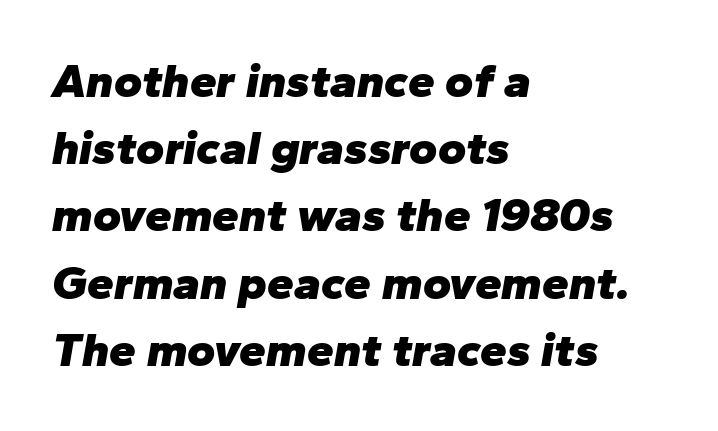
{"italic": "yes", "lean": "right", "slant_degrees": 10, "bold": "yes", "weight": "heavy", "width": "normal", "stroke_contrast": "low", "x_height": "medium", "monospaced": "no", "underline": "no", "align": "left", "line_spacing": "normal", "line_spacing_ratio": 1.4, "letter_spacing": "normal", "letter_spacing_em": 0.0, "glyph_px": 48}
